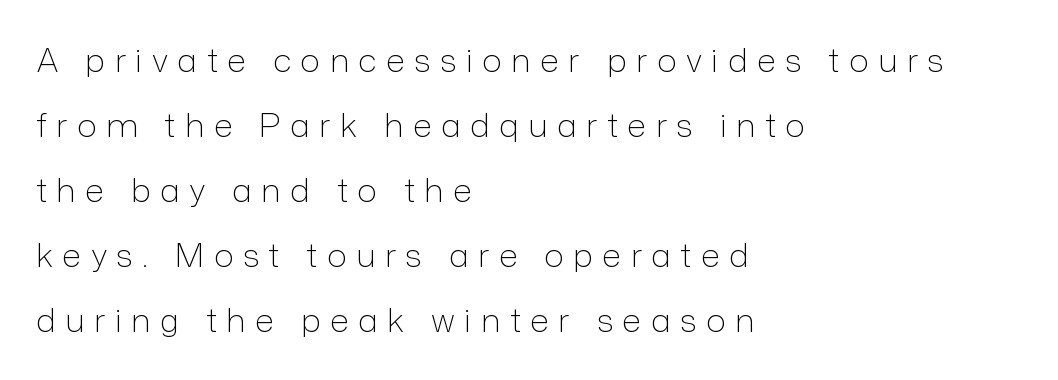
Q: Is the text bold? A: No.
Q: Is the text italic (slanted)? A: No, it is upright.
Q: Is the typeface a serif or a sans-serif typeface? A: Sans-serif.
Q: Is the text underlined? A: No.
Q: How is the paragraph aligned? A: Left-aligned.
Q: Is the spacing between letters normal or unusually wide? A: Unusually wide.
Q: Is the spacing between lines tight, normal or loose? A: Loose.
Q: Width (condensed, normal, or wide)? A: Normal.
Q: Stroke contrast? A: Low.
Q: x-height? A: Medium.
Q: Monospaced? A: No.
